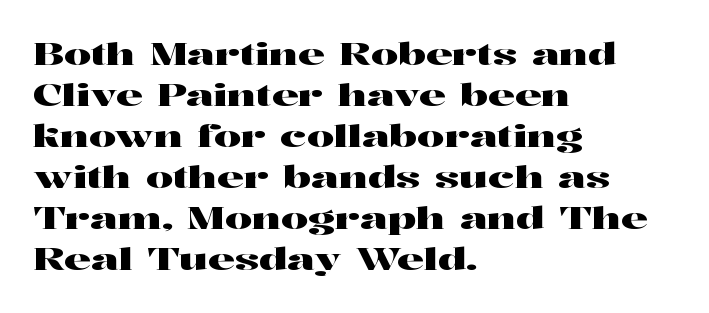
{"serif": "yes", "italic": "no", "width": "wide", "stroke_contrast": "high", "x_height": "medium", "monospaced": "no", "underline": "no", "align": "left", "line_spacing": "normal", "line_spacing_ratio": 1.37, "letter_spacing": "normal", "letter_spacing_em": 0.0, "glyph_px": 30}
